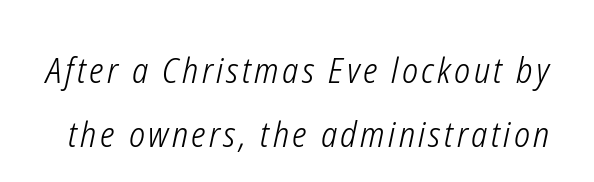
Q: Is the text bold? A: No.
Q: Is the text italic (slanted)? A: Yes, it leans right by about 12 degrees.
Q: Is the text underlined? A: No.
Q: Width (condensed, normal, or wide)? A: Condensed.
Q: Stroke contrast? A: Low.
Q: x-height? A: Medium.
Q: Monospaced? A: No.
